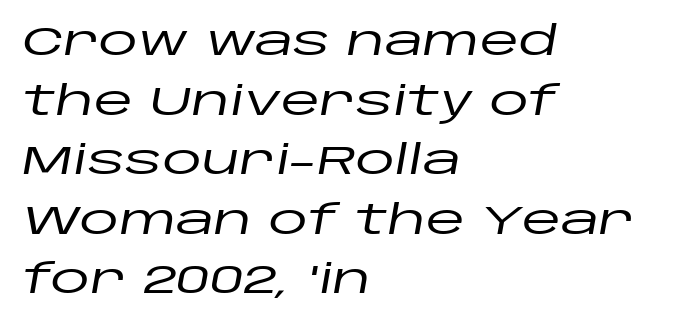
The image shows 40 px wide type, italic (leaning right); set left-aligned, normal line spacing (1.49x), normal letter spacing, not underlined; low stroke contrast and a large x-height.
